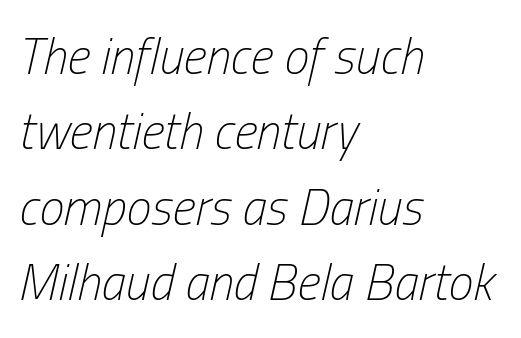
{"italic": "yes", "lean": "right", "slant_degrees": 13, "bold": "no", "weight": "light", "width": "condensed", "stroke_contrast": "low", "x_height": "medium", "monospaced": "no", "underline": "no", "align": "left", "line_spacing": "normal", "line_spacing_ratio": 1.51, "letter_spacing": "normal", "letter_spacing_em": 0.0, "glyph_px": 50}
